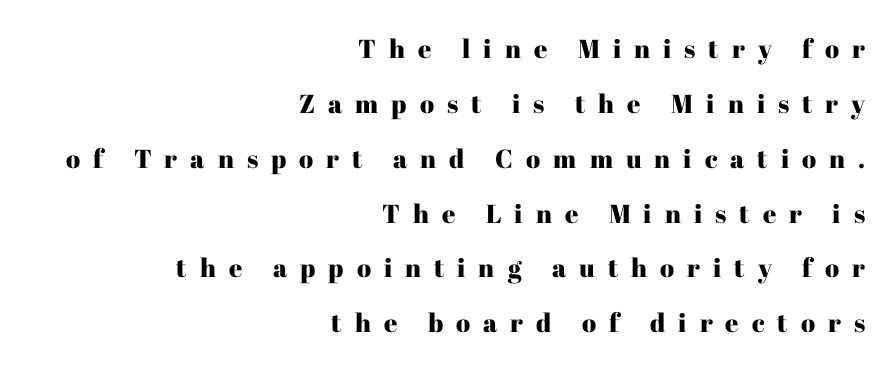
The image shows 26 px text type, upright; set right-aligned, loose line spacing (2.11x), unusually wide letter spacing (+0.5 em), not underlined.
